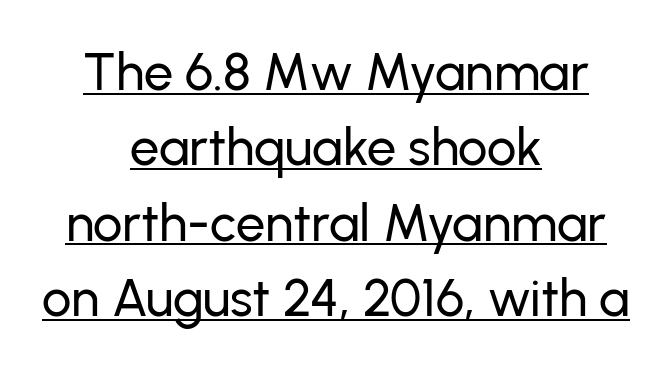
Q: Is the text italic (slanted)? A: No, it is upright.
Q: Is the typeface a serif or a sans-serif typeface? A: Sans-serif.
Q: Is the text underlined? A: Yes.
Q: How is the paragraph aligned? A: Centered.
Q: Is the spacing between letters normal or unusually wide? A: Normal.
Q: Is the spacing between lines tight, normal or loose? A: Normal.
Q: Width (condensed, normal, or wide)? A: Normal.
Q: Stroke contrast? A: Low.
Q: x-height? A: Medium.
Q: Monospaced? A: No.
